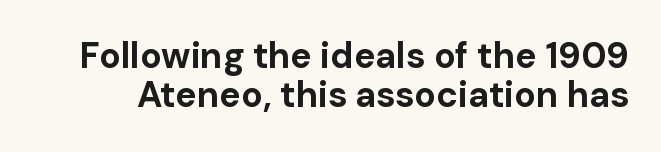
{"serif": "no", "italic": "no", "bold": "yes", "weight": "bold", "width": "normal", "stroke_contrast": "low", "x_height": "medium", "monospaced": "no", "underline": "no", "line_spacing": "tight", "line_spacing_ratio": 1.09, "letter_spacing": "normal", "letter_spacing_em": 0.0, "glyph_px": 36}
